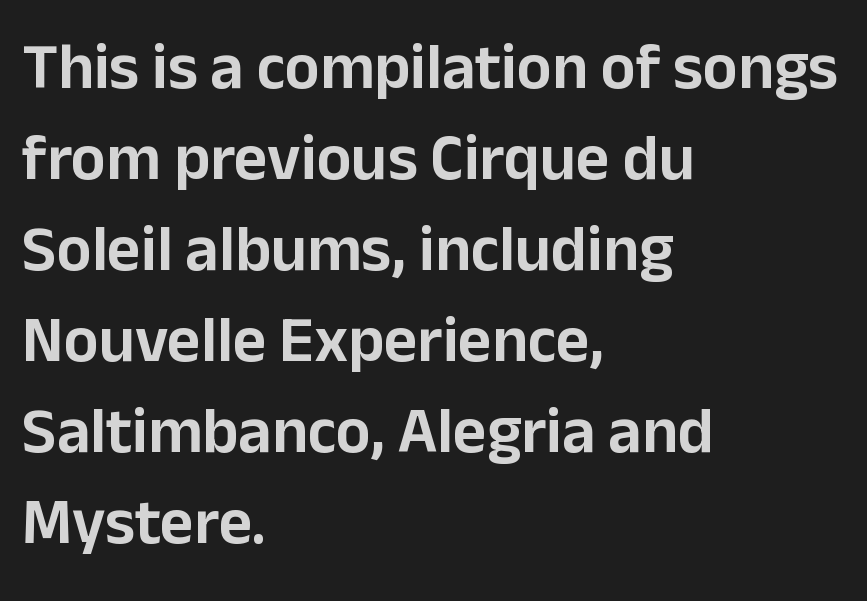
Q: Is the text italic (slanted)? A: No, it is upright.
Q: Is the typeface a serif or a sans-serif typeface? A: Sans-serif.
Q: Is the text underlined? A: No.
Q: How is the paragraph aligned? A: Left-aligned.
Q: Is the spacing between letters normal or unusually wide? A: Normal.
Q: Is the spacing between lines tight, normal or loose? A: Normal.
Q: Width (condensed, normal, or wide)? A: Normal.
Q: Stroke contrast? A: Low.
Q: x-height? A: Medium.
Q: Monospaced? A: No.
